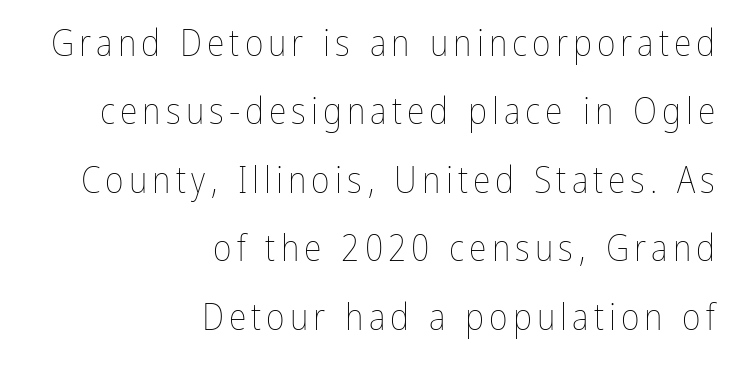
The image shows 36 px thin, condensed type, upright; set right-aligned, loose line spacing (1.9x), not underlined; low stroke contrast and a medium x-height.
